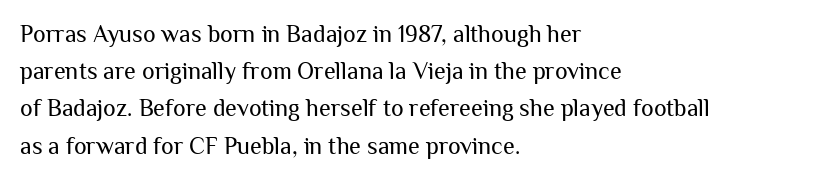
Q: Is the text bold? A: No.
Q: Is the text italic (slanted)? A: No, it is upright.
Q: Is the text underlined? A: No.
Q: How is the paragraph aligned? A: Left-aligned.
Q: Is the spacing between letters normal or unusually wide? A: Normal.
Q: Is the spacing between lines tight, normal or loose? A: Normal.
